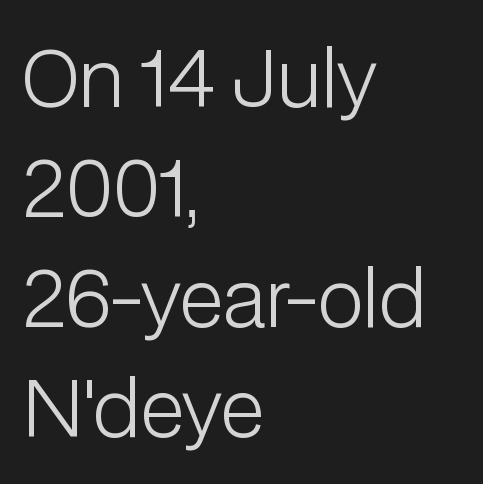
The image shows 77 px light sans-serif type, upright; set left-aligned, normal line spacing (1.43x), normal letter spacing, not underlined; low stroke contrast and a medium x-height.
